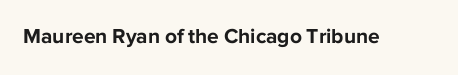
Q: Is the text bold? A: Yes.
Q: Is the text italic (slanted)? A: No, it is upright.
Q: Is the text underlined? A: No.
Q: Is the spacing between letters normal or unusually wide? A: Normal.
